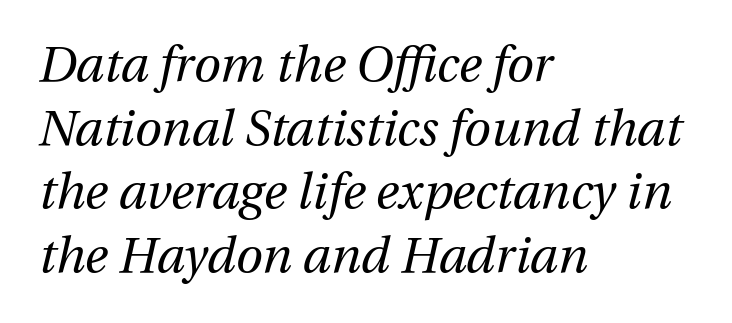
{"italic": "yes", "lean": "right", "slant_degrees": 12, "bold": "no", "weight": "regular", "width": "normal", "stroke_contrast": "medium", "x_height": "medium", "monospaced": "no", "underline": "no", "align": "left", "line_spacing": "normal", "line_spacing_ratio": 1.3, "letter_spacing": "normal", "letter_spacing_em": 0.0, "glyph_px": 49}
